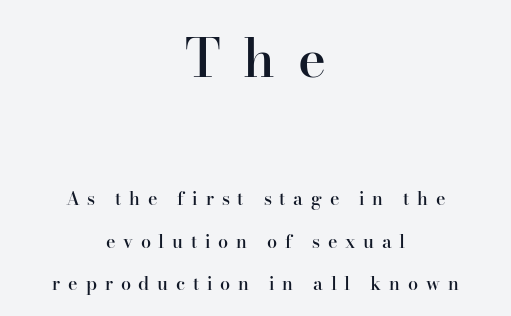
The image shows 53 px semibold serif type, upright; set centered, loose line spacing (2.36x), unusually wide letter spacing (+0.43 em), not underlined; the first (top) block is 2.94x larger; high stroke contrast and a small x-height.
